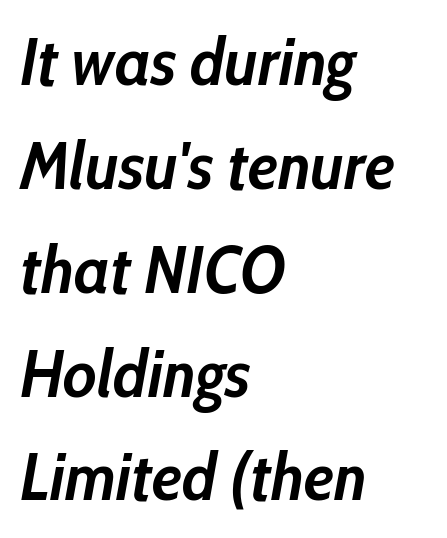
Proportional: the letters do not fall into vertical columns. Line beginnings align vertically; line endings do not. Glyph-to-glyph distance matches everyday printed text. These lines sit exactly where default settings would place them. Quick note: underline off.
